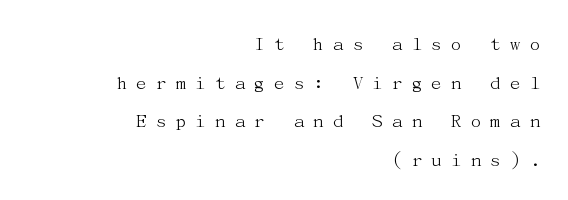
Q: Is the text bold? A: No.
Q: Is the text italic (slanted)? A: No, it is upright.
Q: Is the text underlined? A: No.
Q: How is the paragraph aligned? A: Right-aligned.
Q: Is the spacing between letters normal or unusually wide? A: Unusually wide.
